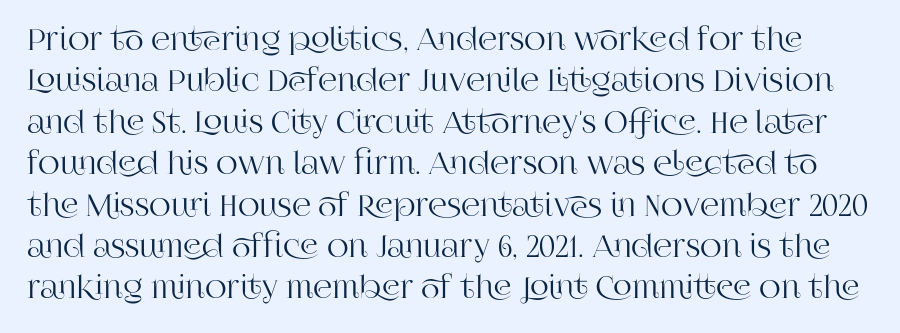
The image shows 30 px serif type, upright; set normal line spacing (1.38x), normal letter spacing, not underlined; high stroke contrast and a large x-height.
